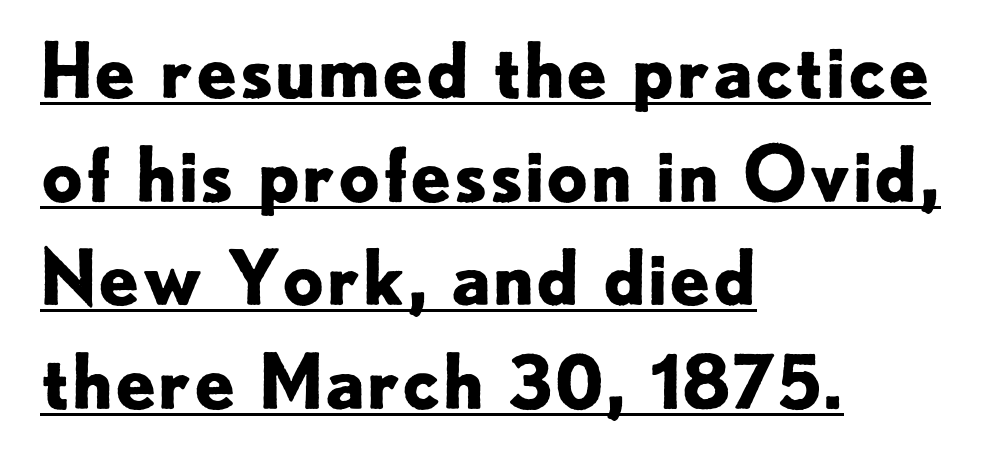
Q: Is the text bold? A: Yes.
Q: Is the text italic (slanted)? A: No, it is upright.
Q: Is the typeface a serif or a sans-serif typeface? A: Sans-serif.
Q: Is the text underlined? A: Yes.
Q: How is the paragraph aligned? A: Left-aligned.
Q: Is the spacing between letters normal or unusually wide? A: Normal.
Q: Is the spacing between lines tight, normal or loose? A: Normal.
Q: Width (condensed, normal, or wide)? A: Normal.
Q: Stroke contrast? A: Low.
Q: x-height? A: Small.
Q: Monospaced? A: No.
